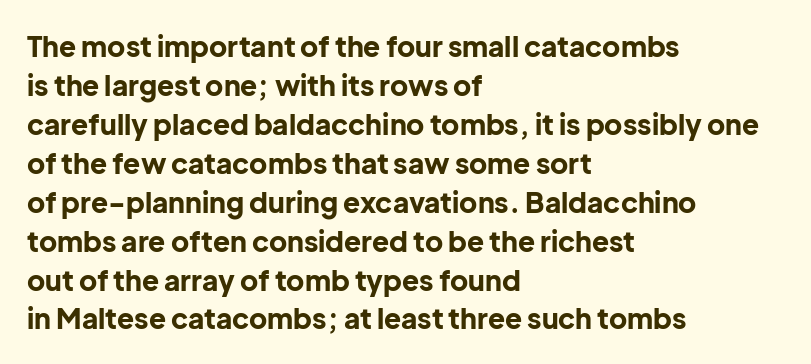
The image shows 28 px bold sans-serif type, upright; set left-aligned, normal line spacing (1.39x), normal letter spacing, not underlined; low stroke contrast and a medium x-height.
